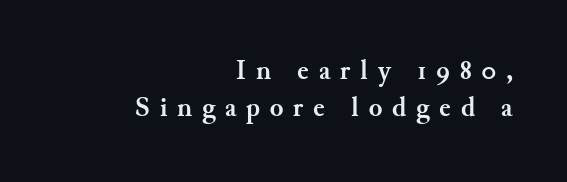
{"serif": "yes", "italic": "no", "bold": "yes", "weight": "semibold", "width": "normal", "stroke_contrast": "medium", "x_height": "small", "monospaced": "no", "underline": "no", "align": "right", "line_spacing": "normal", "line_spacing_ratio": 1.32, "letter_spacing": "wide", "letter_spacing_em": 0.35, "glyph_px": 28}
